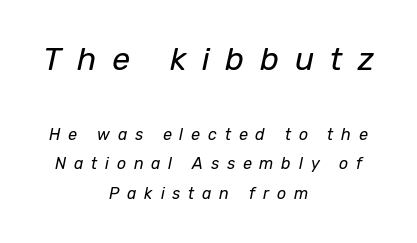
{"italic": "yes", "lean": "right", "slant_degrees": 12, "bold": "no", "weight": "regular", "width": "normal", "stroke_contrast": "low", "x_height": "medium", "monospaced": "no", "underline": "no", "align": "center", "line_spacing_ratio": 1.85, "letter_spacing": "wide", "letter_spacing_em": 0.49, "larger_block": "first", "size_ratio": 2.0, "glyph_px": 32}
